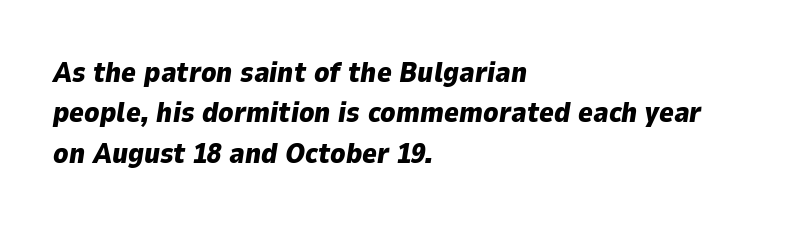
The paragraph has a hard left edge and a soft right edge. Each new line begins a customary step beneath the previous one. Heavy-handed strokes throughout: this text is bold. A typesetter would call this proportional, since set widths differ per character.
